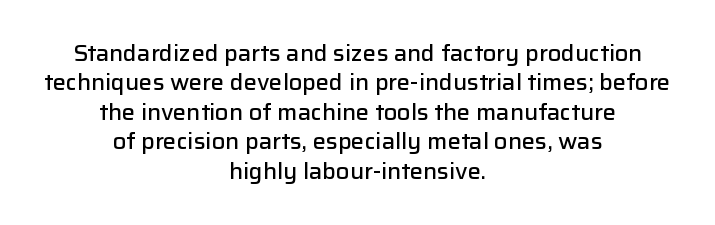
Q: Is the text bold? A: Semi-bold.
Q: Is the text italic (slanted)? A: No, it is upright.
Q: Is the text underlined? A: No.
Q: How is the paragraph aligned? A: Centered.
Q: Is the spacing between letters normal or unusually wide? A: Normal.
Q: Is the spacing between lines tight, normal or loose? A: Normal.
